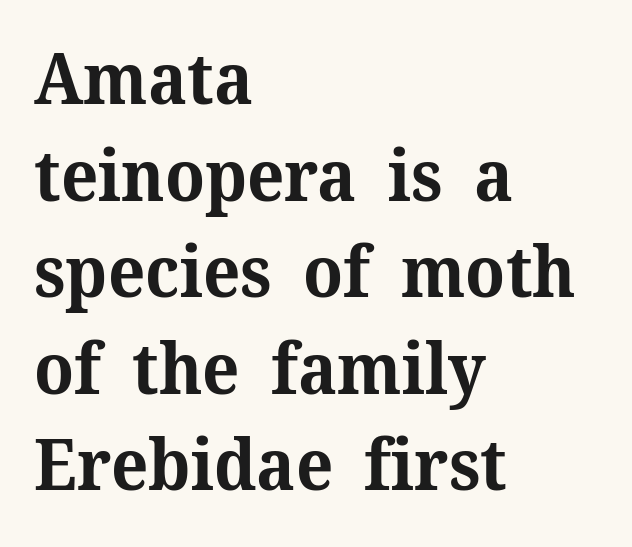
This sample is left-justified, so line endings fall wherever the words run out. Its strokes are broad and dark, the hallmark of bold type. Is this a fixed-width face? No — the glyphs have proportional, varying widths. Observe the ordinary spacing: letters are neighbours, not strangers. Quick note: underline off.
